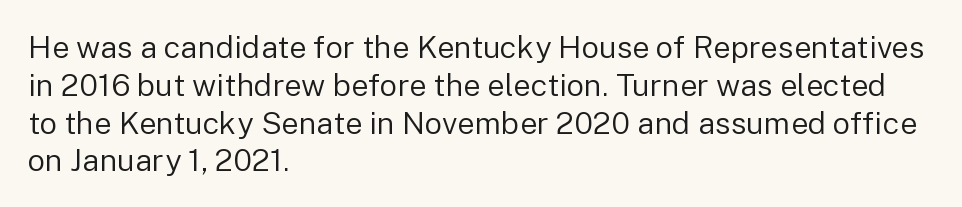
The image shows 31 px regular-weight sans-serif type, upright; set left-aligned, line spacing 1.22x, normal letter spacing, not underlined; low stroke contrast and a medium x-height.
